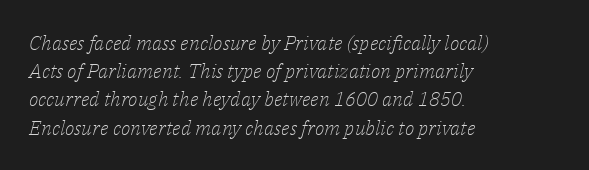
The image shows 20 px text type, italic (leaning right); set left-aligned, normal line spacing (1.41x), normal letter spacing, not underlined.
